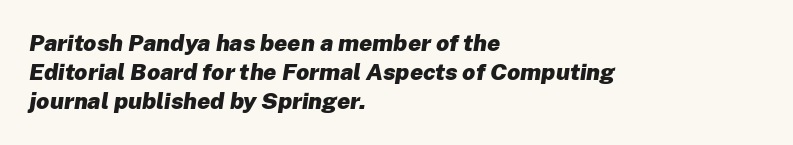
{"italic": "yes", "lean": "right", "slant_degrees": 8, "bold": "yes", "underline": "no", "align": "left", "line_spacing": "normal", "line_spacing_ratio": 1.27, "letter_spacing": "normal", "letter_spacing_em": 0.0, "glyph_px": 23}
